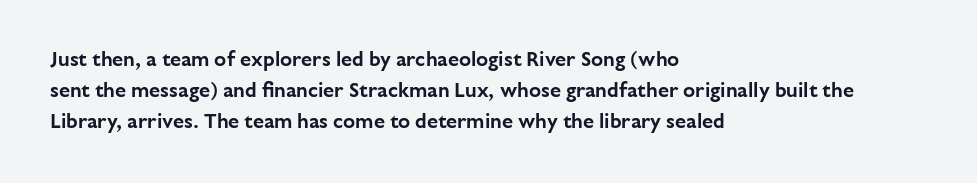
The image shows 20 px text type, upright; set left-aligned, normal line spacing (1.55x), normal letter spacing, not underlined.
